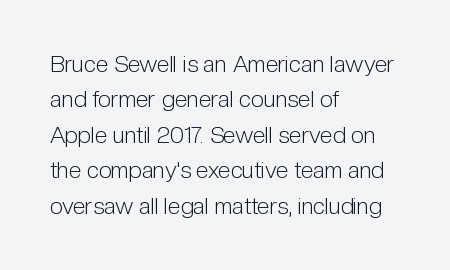
The face looks like a standard text weight, possibly lighter. Vertical strokes here are truly vertical. These lines keep a tight, regular rhythm from letter to letter. Leading matches the norm, producing a regular column. Left-aligned paragraph, ragged on the right. The space directly below the letters is spotless.
